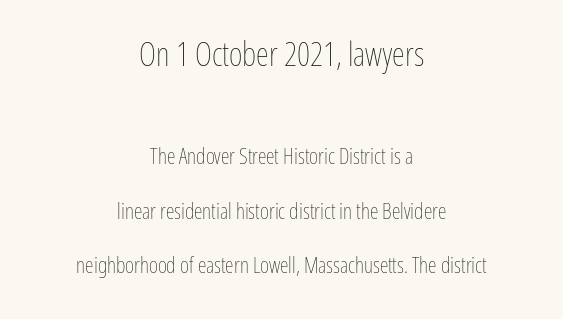
Q: Is the text bold? A: No.
Q: Is the text italic (slanted)? A: No, it is upright.
Q: Is the text underlined? A: No.
Q: How is the paragraph aligned? A: Centered.
Q: Is the spacing between letters normal or unusually wide? A: Normal.
Q: Is the spacing between lines tight, normal or loose? A: Loose.
Q: Which block of text is set in a larger size, the first (top) or the second (bottom)? A: The first (top) one.
Q: Width (condensed, normal, or wide)? A: Condensed.
Q: Stroke contrast? A: Low.
Q: x-height? A: Medium.
Q: Monospaced? A: No.
